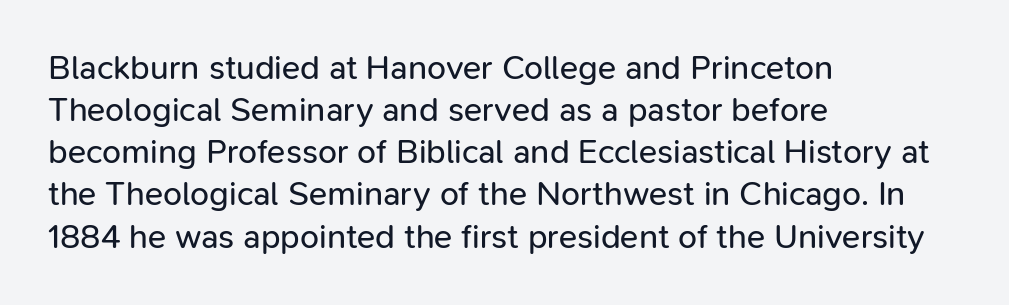
In CSS terms this would be text-align: left. Spacing between characters is what you'd get straight out of the box. These glyphs show unthickened strokes, regular width or finer. This is roman type, the default non-slanted kind.
